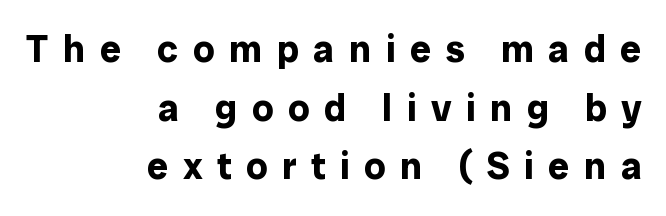
Bold? Absolutely — the strokes are thick and heavy. Caption: multi-line text, flush right, ragged left. A typesetter would call this leading conventional body-copy spacing. Check under the words: just untouched page. To sum up the face: it is a sans, with no serifs.
